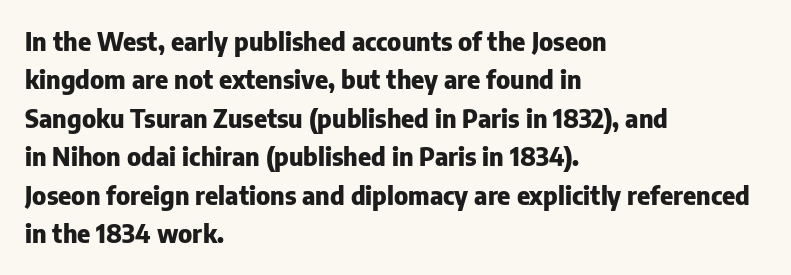
Q: Is the text bold? A: Yes.
Q: Is the text italic (slanted)? A: No, it is upright.
Q: Is the text underlined? A: No.
Q: How is the paragraph aligned? A: Left-aligned.
Q: Is the spacing between letters normal or unusually wide? A: Normal.
Q: Is the spacing between lines tight, normal or loose? A: Normal.
